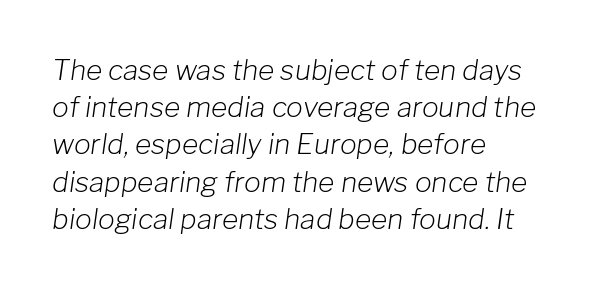
Stroke mass is kept to a normal reading level or below. The paragraph shown leans on its left margin. Rendered with sloped, italic letterforms. A typesetter would call this proportional, since set widths differ per character.
